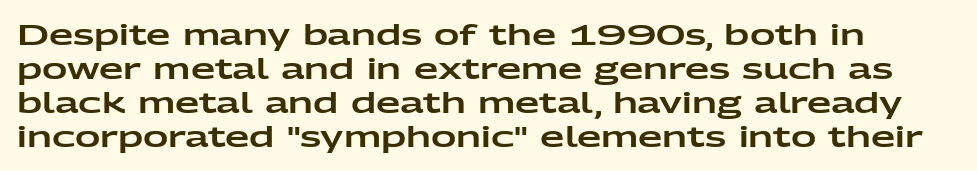
The image shows 28 px wide sans-serif type, upright; set left-aligned, line spacing 1.21x, normal letter spacing, not underlined; low stroke contrast and a medium x-height.
